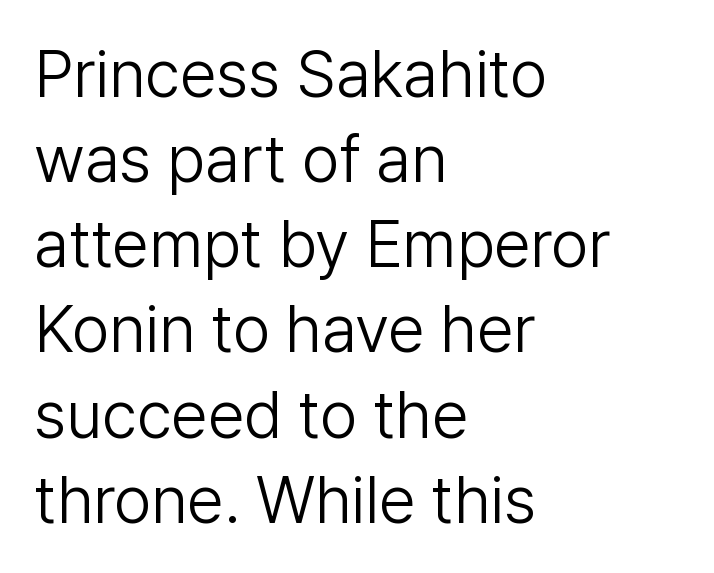
The image shows 66 px light sans-serif type, upright; set left-aligned, normal line spacing (1.29x), normal letter spacing, not underlined; low stroke contrast and a medium x-height.
